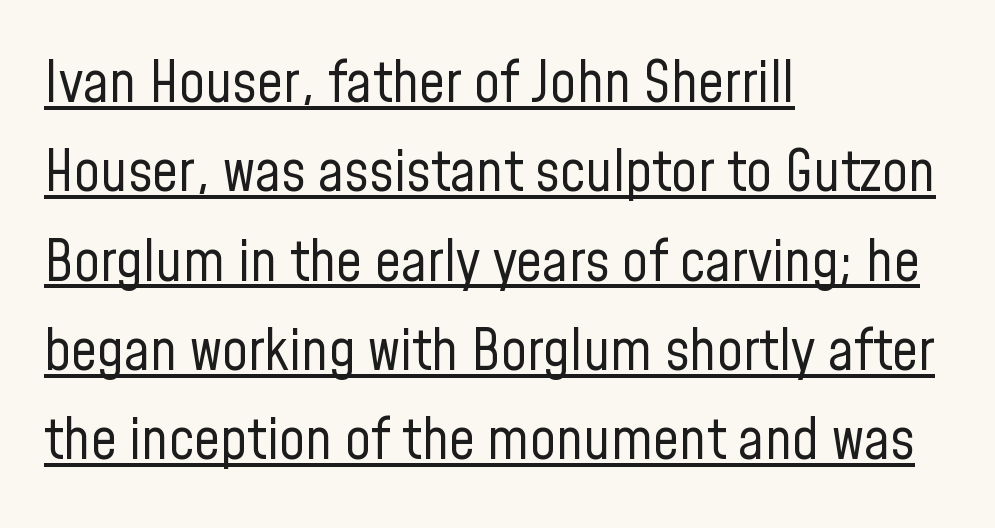
The image shows 58 px regular-weight, condensed sans-serif type, upright; set left-aligned, normal line spacing (1.54x), normal letter spacing, underlined; low stroke contrast and a medium x-height.
